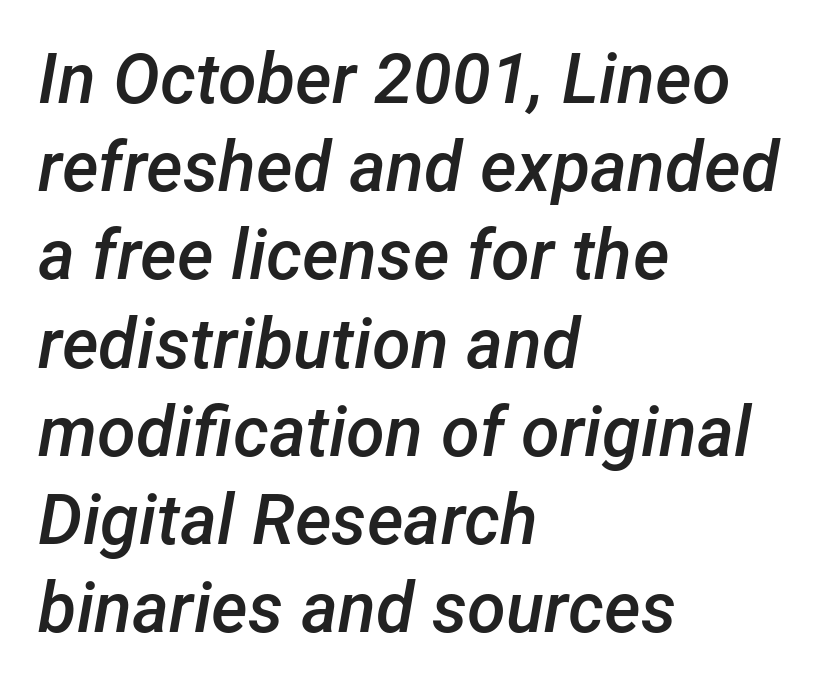
Beneath every word, the page is bare. Is the block centered? No — it sits flush against the left margin. These lines are rendered in a variable-pitch font. The line-height multiplier appears to be the usual default. There is no visible air inserted between adjacent glyphs. Italic: yes, the glyphs are oblique.
